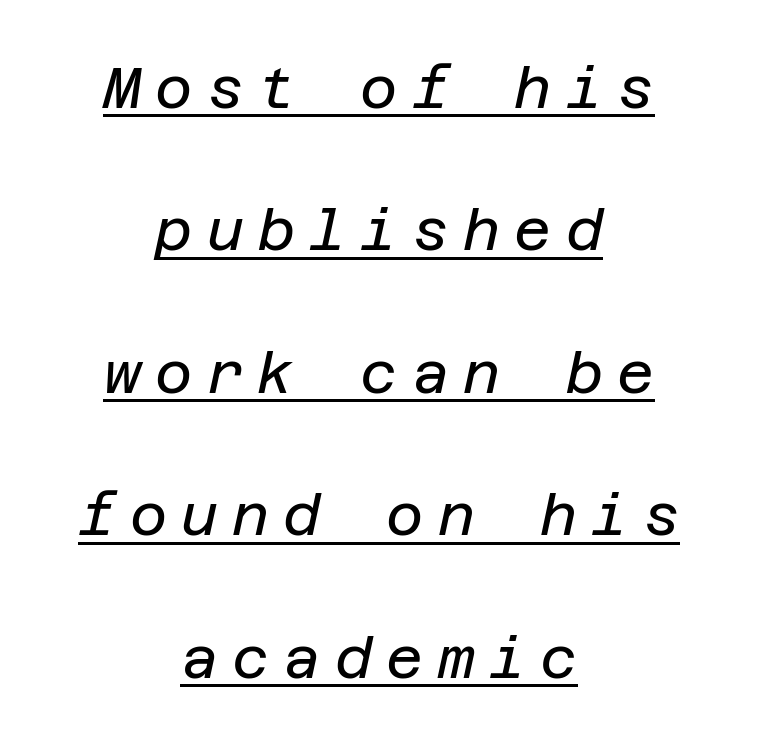
This sample carries an underscore along the baseline area. Does the leading feel generous? Absolutely, it's lavish. The line texture is sparse and dotted thanks to wide tracking. These lines were composed using italics. Layout note: lines centered. Caption: face not bold, strokes unweighted.
